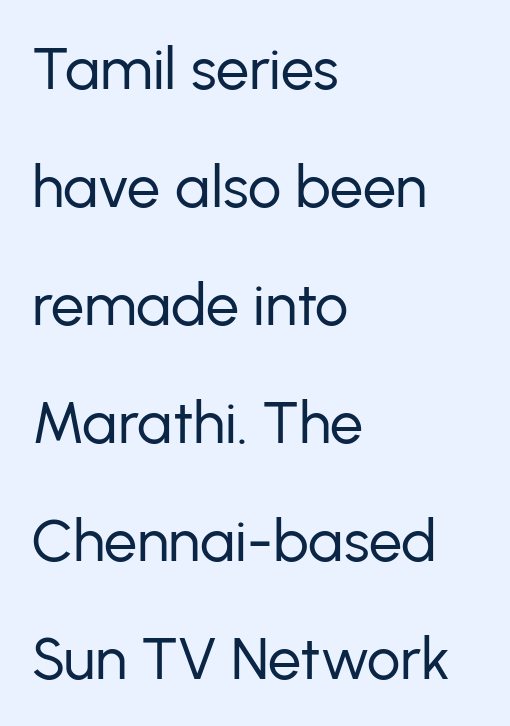
The image shows 59 px regular-weight sans-serif type, upright; set left-aligned, loose line spacing (2.0x), normal letter spacing, not underlined; low stroke contrast and a medium x-height.
